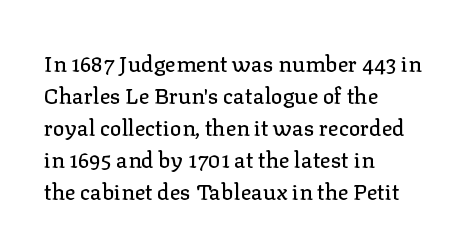
The image shows 22 px text type, upright; set left-aligned, normal line spacing (1.45x), normal letter spacing, not underlined.
